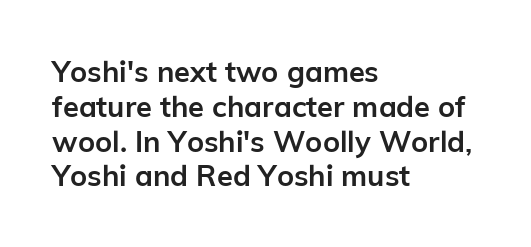
Which margin do the lines hug? The left one — the right edge is uneven. In terms of posture, this sample is upright. The typeface chosen for these lines omits serifs. The baseline area is clear. No extra tracking has been applied to these lines.
